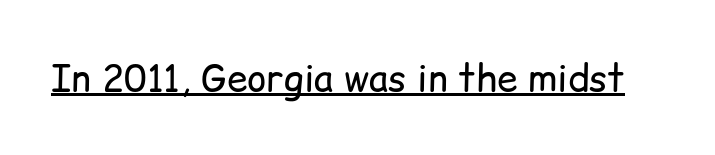
The image shows 37 px regular-weight sans-serif type, upright; set normal letter spacing, underlined; low stroke contrast and a medium x-height.
